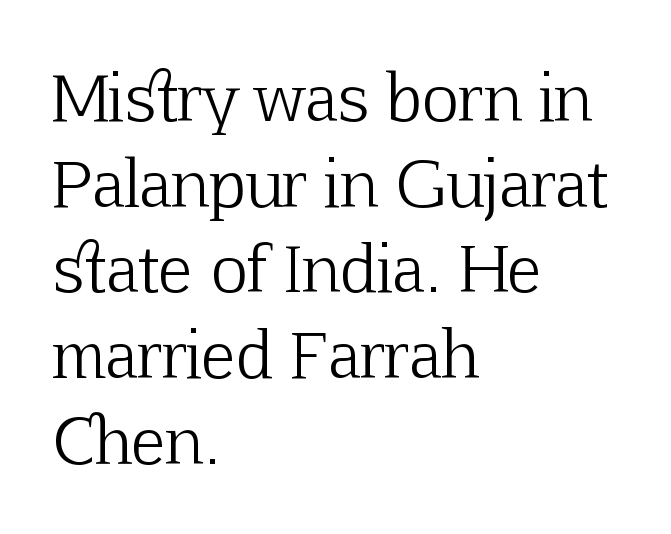
Q: Is the text bold? A: No.
Q: Is the text italic (slanted)? A: No, it is upright.
Q: Is the typeface a serif or a sans-serif typeface? A: Serif.
Q: Is the text underlined? A: No.
Q: How is the paragraph aligned? A: Left-aligned.
Q: Is the spacing between letters normal or unusually wide? A: Normal.
Q: Is the spacing between lines tight, normal or loose? A: Normal.
Q: Width (condensed, normal, or wide)? A: Normal.
Q: Stroke contrast? A: Low.
Q: x-height? A: Medium.
Q: Monospaced? A: No.
